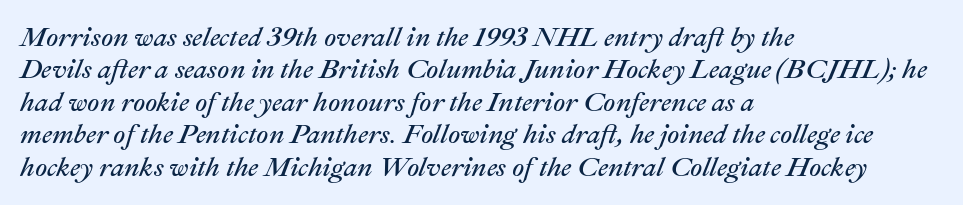
{"italic": "yes", "lean": "right", "slant_degrees": 22, "bold": "no", "underline": "no", "align": "left", "line_spacing_ratio": 1.2, "letter_spacing": "normal", "letter_spacing_em": 0.0, "glyph_px": 27}
